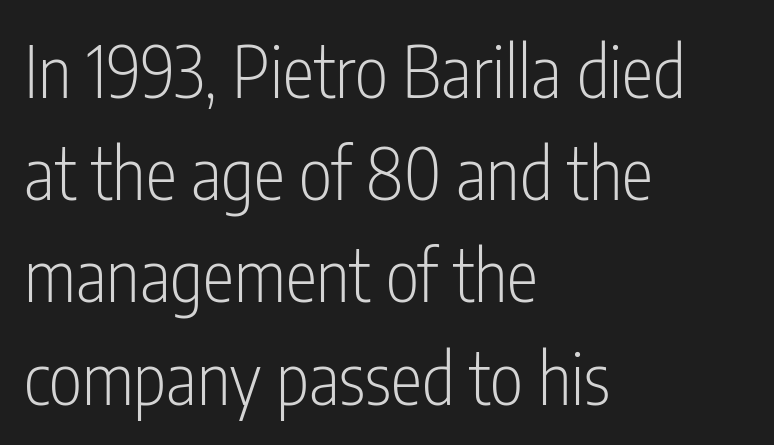
Q: Is the text bold? A: No.
Q: Is the text italic (slanted)? A: No, it is upright.
Q: Is the typeface a serif or a sans-serif typeface? A: Sans-serif.
Q: Is the text underlined? A: No.
Q: How is the paragraph aligned? A: Left-aligned.
Q: Is the spacing between letters normal or unusually wide? A: Normal.
Q: Is the spacing between lines tight, normal or loose? A: Normal.
Q: Width (condensed, normal, or wide)? A: Condensed.
Q: Stroke contrast? A: Low.
Q: x-height? A: Medium.
Q: Monospaced? A: No.
